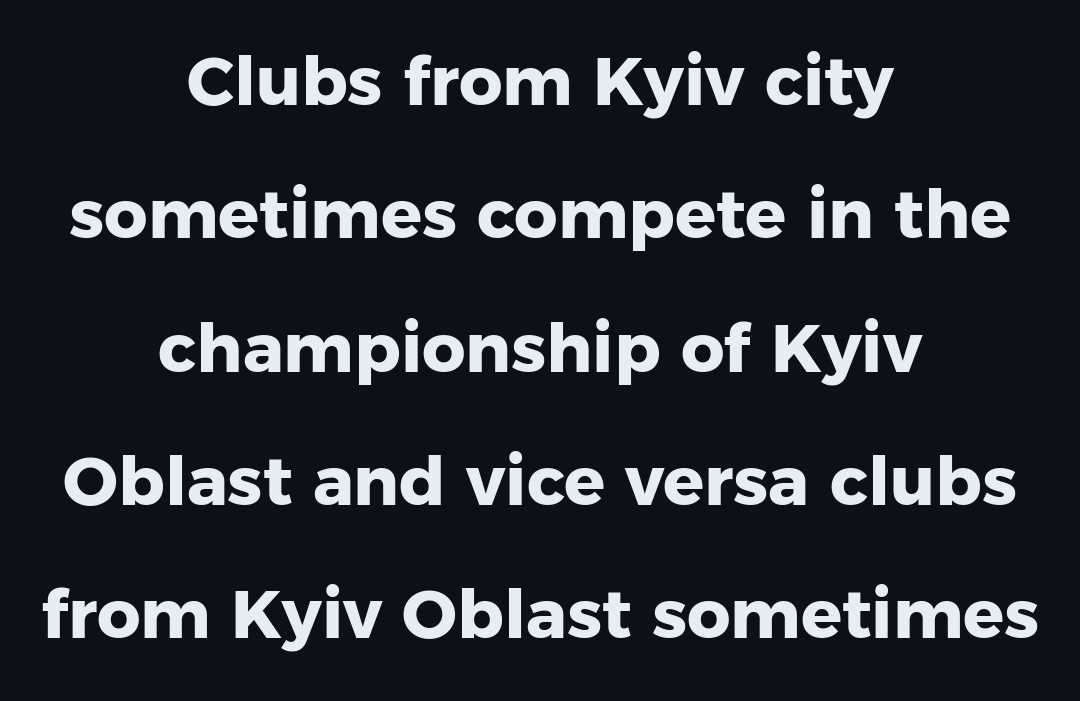
Stroke terminals: plain, sans-serif. Honestly, the rows look like they've been pulled way apart. Reading down the block, each line starts at a different indent, mirrored at its end. The sample has been set heavy, in full bold. Think of a printed novel: that variable character pitch is what you see here.
